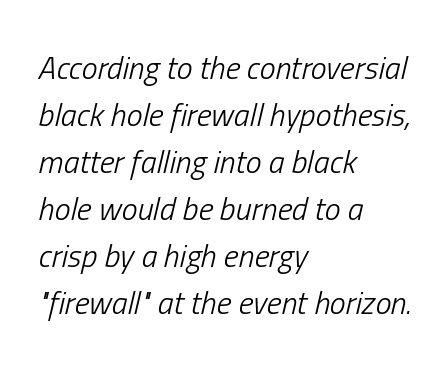
{"italic": "yes", "lean": "right", "slant_degrees": 13, "bold": "no", "weight": "light", "width": "condensed", "stroke_contrast": "low", "x_height": "medium", "monospaced": "no", "underline": "no", "align": "left", "line_spacing": "normal", "line_spacing_ratio": 1.47, "letter_spacing": "normal", "letter_spacing_em": 0.0, "glyph_px": 32}
